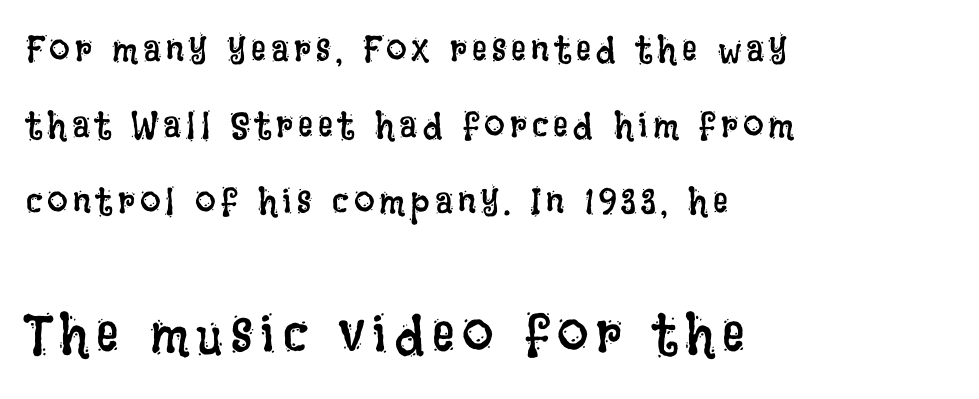
{"italic": "no", "bold": "no", "weight": "regular", "width": "condensed", "stroke_contrast": "low", "x_height": "large", "monospaced": "no", "underline": "no", "align": "left", "line_spacing": "loose", "line_spacing_ratio": 2.06, "larger_block": "second", "size_ratio": 1.51, "glyph_px": 56}
